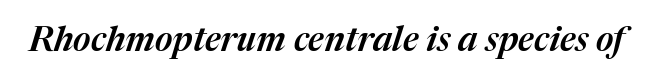
The image shows 34 px text type, italic (leaning right); set normal letter spacing, not underlined; medium stroke contrast and a medium x-height.
